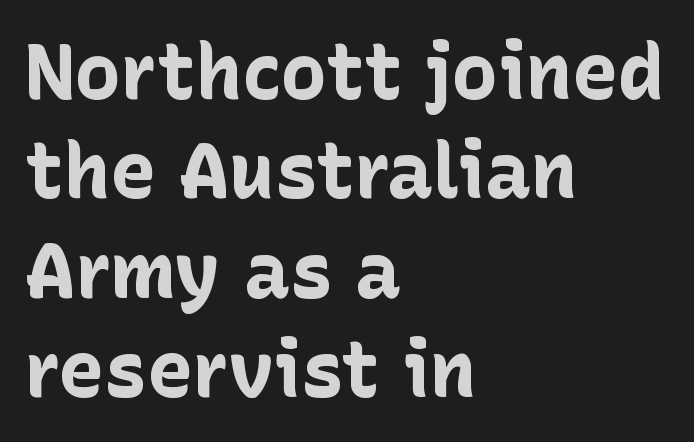
Q: Is the text bold? A: Yes.
Q: Is the text italic (slanted)? A: No, it is upright.
Q: Is the typeface a serif or a sans-serif typeface? A: Sans-serif.
Q: Is the text underlined? A: No.
Q: How is the paragraph aligned? A: Left-aligned.
Q: Is the spacing between letters normal or unusually wide? A: Normal.
Q: Is the spacing between lines tight, normal or loose? A: Normal.
Q: Width (condensed, normal, or wide)? A: Normal.
Q: Stroke contrast? A: Low.
Q: x-height? A: Medium.
Q: Monospaced? A: No.
